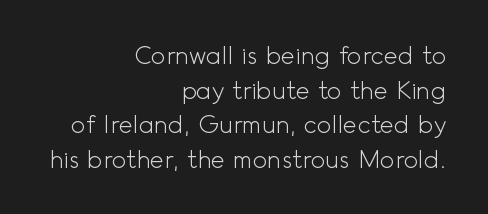
{"italic": "no", "bold": "no", "underline": "no", "align": "right", "line_spacing": "normal", "line_spacing_ratio": 1.44, "letter_spacing": "normal", "letter_spacing_em": 0.0, "glyph_px": 24}
